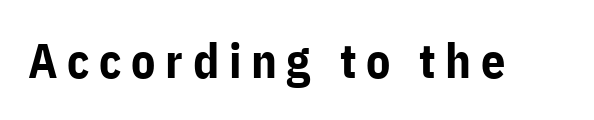
Is this a fixed-width face? No — the glyphs have proportional, varying widths. The type sits square on the baseline with zero lean. Unlike a traditional serif, this face leaves its strokes unadorned. Glance below the letters and you will spot only blank space.
